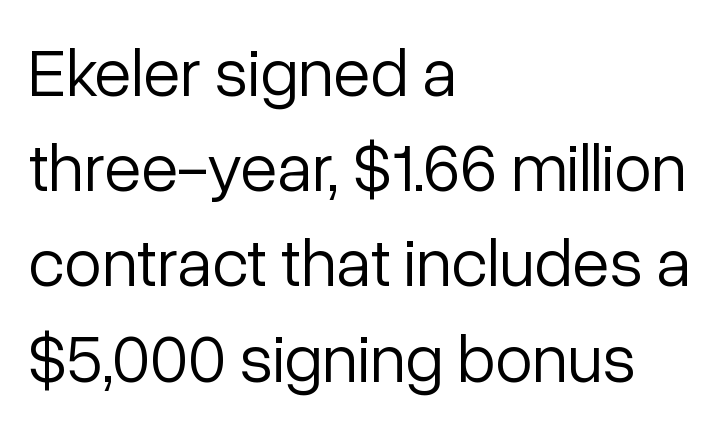
{"serif": "no", "italic": "no", "bold": "no", "weight": "light", "width": "normal", "stroke_contrast": "low", "x_height": "medium", "monospaced": "no", "underline": "no", "align": "left", "line_spacing": "normal", "line_spacing_ratio": 1.4, "letter_spacing": "normal", "letter_spacing_em": 0.0, "glyph_px": 68}
